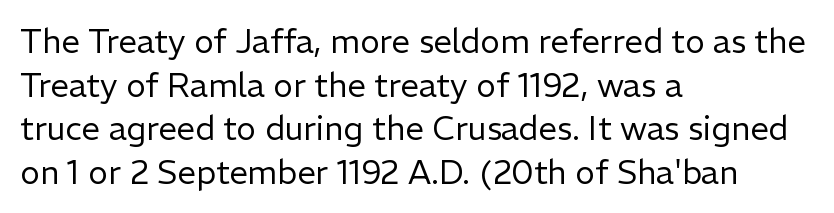
You could not count columns in this text — the font is proportionally spaced. These lines are set flush left with a ragged right edge. Ascenders rise straight up at ninety degrees. The passage shown stacks its lines at a standard gap. Bare-footed words on every line. Words appear dense and cohesive because spacing is normal.
